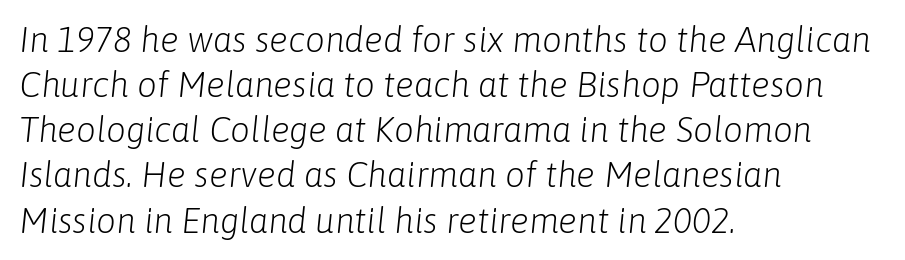
Q: Is the text bold? A: No.
Q: Is the text italic (slanted)? A: Yes, it leans right by about 6 degrees.
Q: Is the text underlined? A: No.
Q: How is the paragraph aligned? A: Left-aligned.
Q: Is the spacing between letters normal or unusually wide? A: Normal.
Q: Is the spacing between lines tight, normal or loose? A: Normal.
Q: Width (condensed, normal, or wide)? A: Normal.
Q: Stroke contrast? A: Low.
Q: x-height? A: Medium.
Q: Monospaced? A: No.
